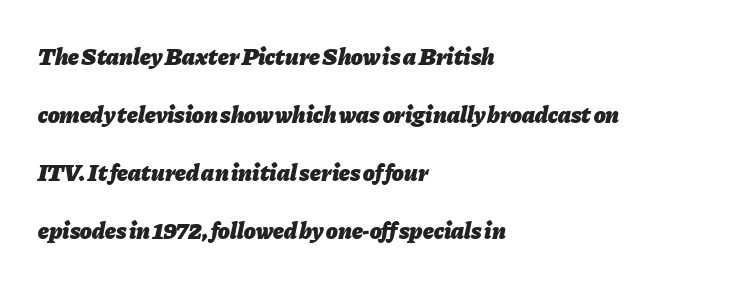
One glance says open: line gaps are wider than usual. Quick note: italic. The rendering keeps characters at their native spacing. Pretty heavy lettering here — definitely bold.
